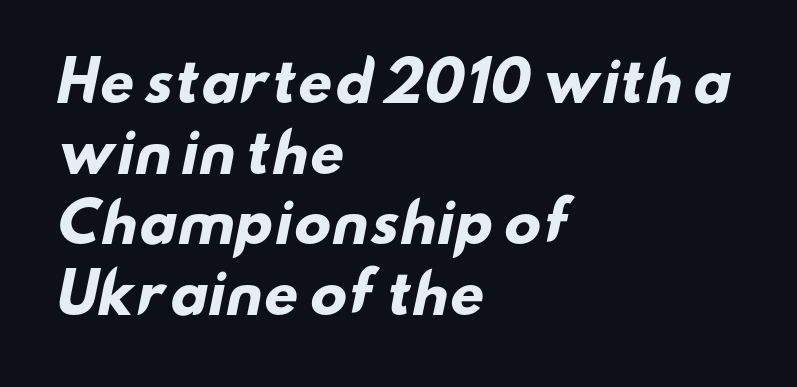
Q: Is the text bold? A: Yes.
Q: Is the typeface a serif or a sans-serif typeface? A: Sans-serif.
Q: Is the text underlined? A: No.
Q: How is the paragraph aligned? A: Left-aligned.
Q: Is the spacing between letters normal or unusually wide? A: Normal.
Q: Is the spacing between lines tight, normal or loose? A: Normal.
Q: Width (condensed, normal, or wide)? A: Wide.
Q: Stroke contrast? A: Low.
Q: x-height? A: Small.
Q: Monospaced? A: No.
